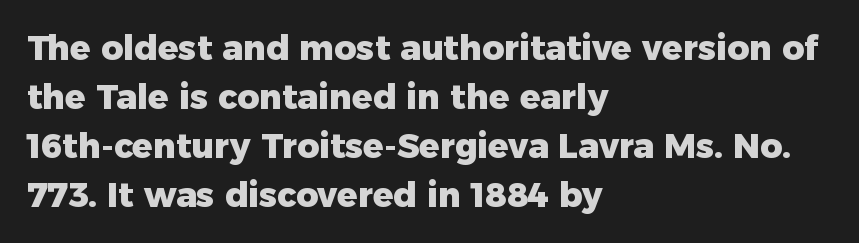
Q: Is the text bold? A: Yes.
Q: Is the text italic (slanted)? A: No, it is upright.
Q: Is the typeface a serif or a sans-serif typeface? A: Sans-serif.
Q: Is the text underlined? A: No.
Q: How is the paragraph aligned? A: Left-aligned.
Q: Is the spacing between letters normal or unusually wide? A: Normal.
Q: Is the spacing between lines tight, normal or loose? A: Normal.
Q: Width (condensed, normal, or wide)? A: Normal.
Q: Stroke contrast? A: Low.
Q: x-height? A: Medium.
Q: Monospaced? A: No.
